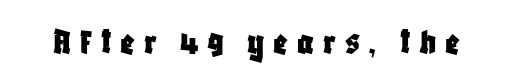
Short note: letters widely spaced. The text was rendered using a sans face with plain stroke endings. The glyphs are unaccompanied by any horizontal stroke below them. Proportional: the letters do not fall into vertical columns. Designer's note — italics off, roman on.
